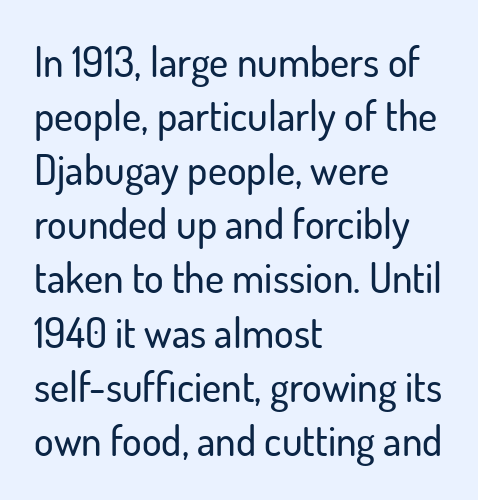
Q: Is the text italic (slanted)? A: No, it is upright.
Q: Is the typeface a serif or a sans-serif typeface? A: Sans-serif.
Q: Is the text underlined? A: No.
Q: How is the paragraph aligned? A: Left-aligned.
Q: Is the spacing between letters normal or unusually wide? A: Normal.
Q: Is the spacing between lines tight, normal or loose? A: Normal.
Q: Width (condensed, normal, or wide)? A: Normal.
Q: Stroke contrast? A: Low.
Q: x-height? A: Small.
Q: Monospaced? A: No.
